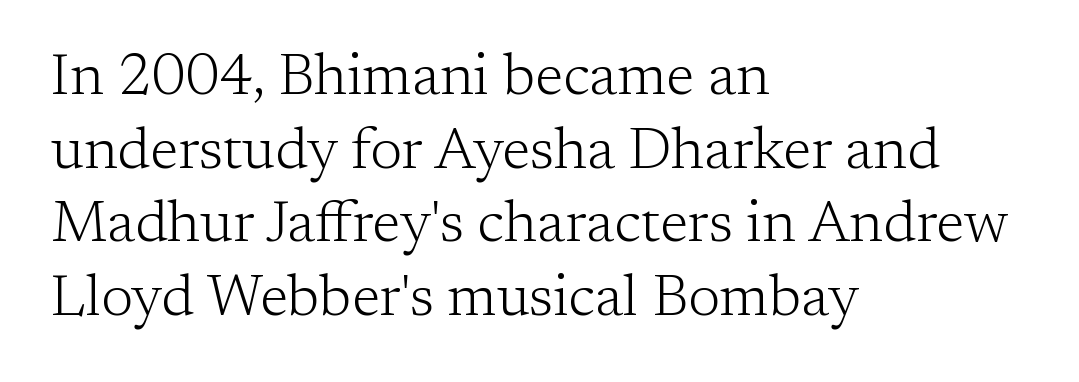
Q: Is the text bold? A: No.
Q: Is the text italic (slanted)? A: No, it is upright.
Q: Is the typeface a serif or a sans-serif typeface? A: Serif.
Q: Is the text underlined? A: No.
Q: How is the paragraph aligned? A: Left-aligned.
Q: Is the spacing between letters normal or unusually wide? A: Normal.
Q: Is the spacing between lines tight, normal or loose? A: Normal.
Q: Width (condensed, normal, or wide)? A: Normal.
Q: Stroke contrast? A: Low.
Q: x-height? A: Medium.
Q: Monospaced? A: No.
